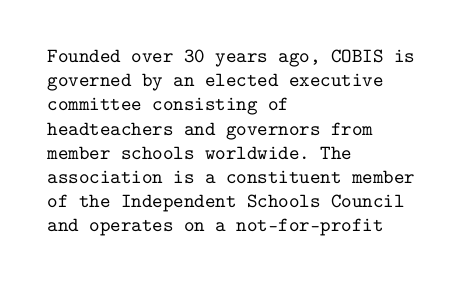
The image shows 20 px text type, upright; set left-aligned, line spacing 1.21x, normal letter spacing, not underlined.
